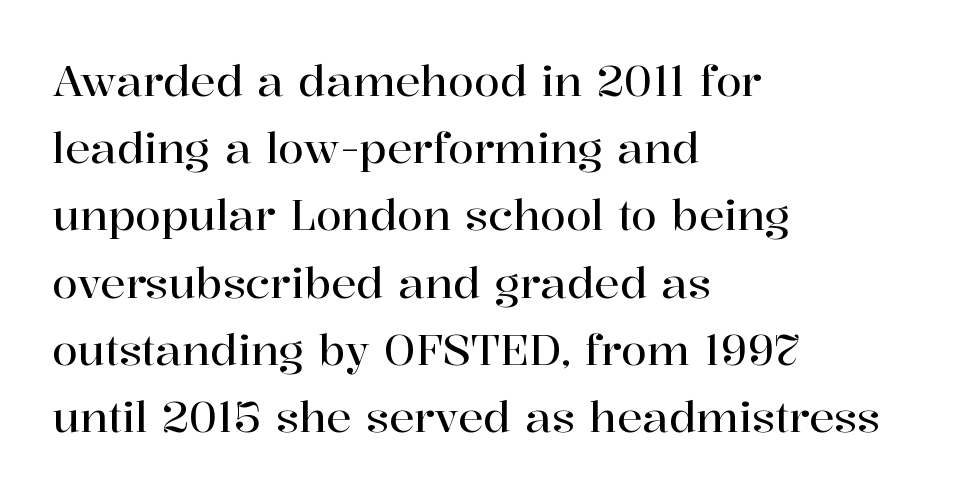
The rendering shows small feet on the letterforms — a serif design. The typesetter chose a ragged-right arrangement here. Only glyphs here, with clear space below each row. Compared with typical paragraphs, the rows here are spaced about the same. Vertical strokes here are truly vertical. The face used here is proportionally spaced, like ordinary book or web type.
